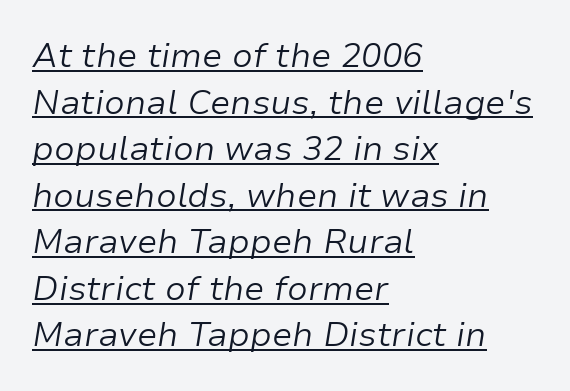
The image shows 34 px light type, italic (leaning right); set left-aligned, normal line spacing (1.37x), normal letter spacing, underlined; low stroke contrast and a medium x-height.
